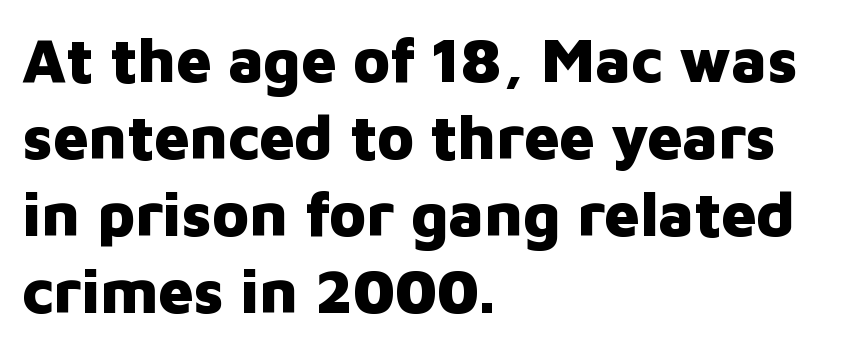
The image shows 62 px heavy sans-serif type, upright; set left-aligned, line spacing 1.24x, normal letter spacing, not underlined; low stroke contrast and a medium x-height.
